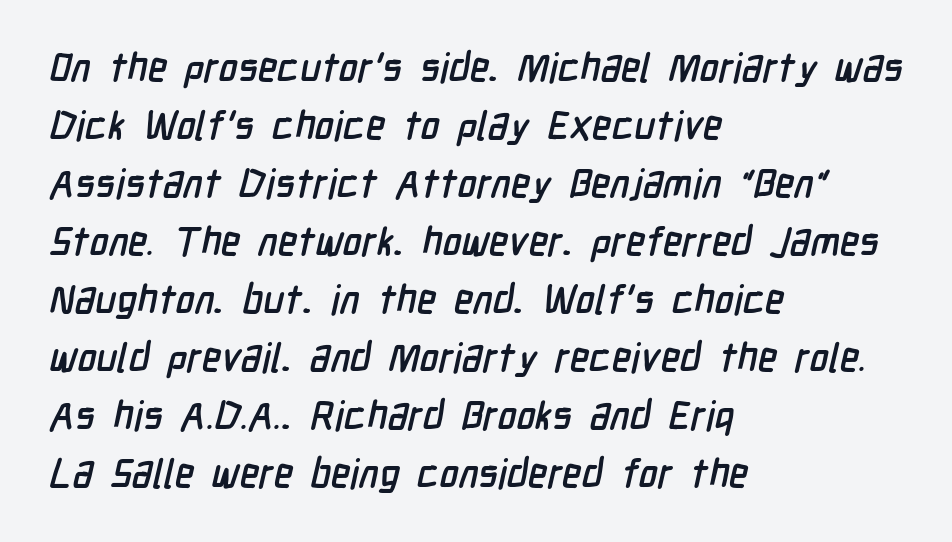
Each line starts at the same left margin while the right side varies. Typographically, this falls in the sans-serif category. Each letter keeps its own natural width here, so spacing adapts to shape. Rows of type keep a routine distance in the vertical direction.
